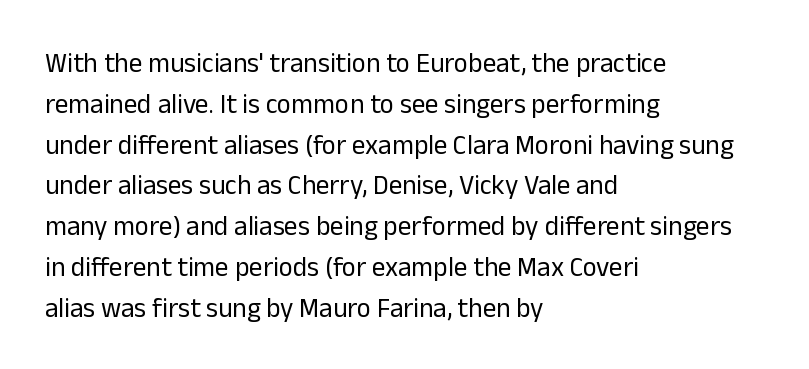
The image shows 27 px text type, upright; set left-aligned, normal line spacing (1.51x), normal letter spacing, not underlined.
